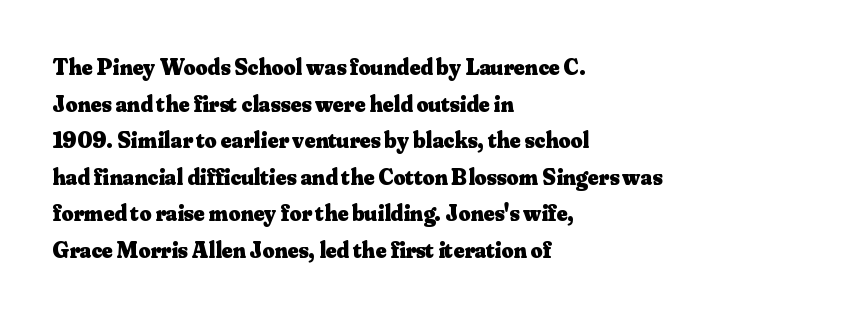
The image shows 23 px bold type, upright; set left-aligned, normal line spacing (1.59x), normal letter spacing, not underlined.
